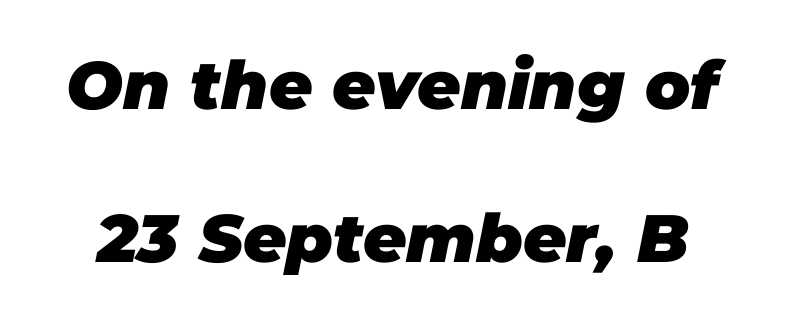
The specimen omits any rule beneath the text block's lines. The passage shown stacks its lines with a broad gap. The font's italic variant was chosen for this text. You could not count columns in this text — the font is proportionally spaced. Caption: bold face, heavy strokes. Characters follow at the spacing the type designer built in.
